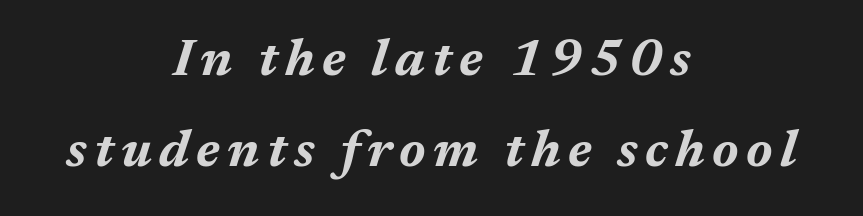
{"italic": "yes", "lean": "right", "slant_degrees": 17, "bold": "yes", "weight": "bold", "width": "normal", "stroke_contrast": "medium", "x_height": "medium", "monospaced": "no", "underline": "no", "align": "center", "line_spacing_ratio": 1.75, "glyph_px": 52}
